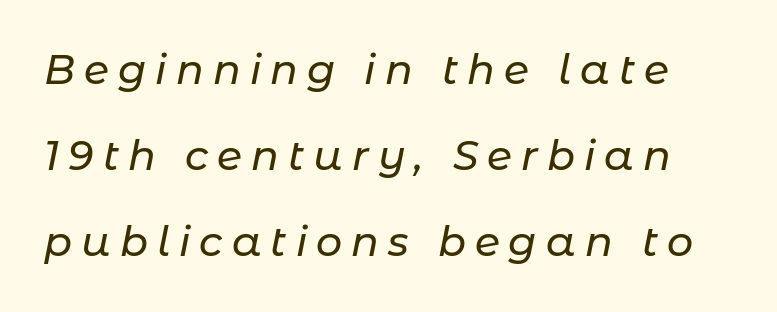
Q: Is the text italic (slanted)? A: Yes, it leans right by about 11 degrees.
Q: Is the text underlined? A: No.
Q: Is the spacing between letters normal or unusually wide? A: Unusually wide.
Q: Is the spacing between lines tight, normal or loose? A: Loose.
Q: Width (condensed, normal, or wide)? A: Normal.
Q: Stroke contrast? A: Low.
Q: x-height? A: Medium.
Q: Monospaced? A: No.
